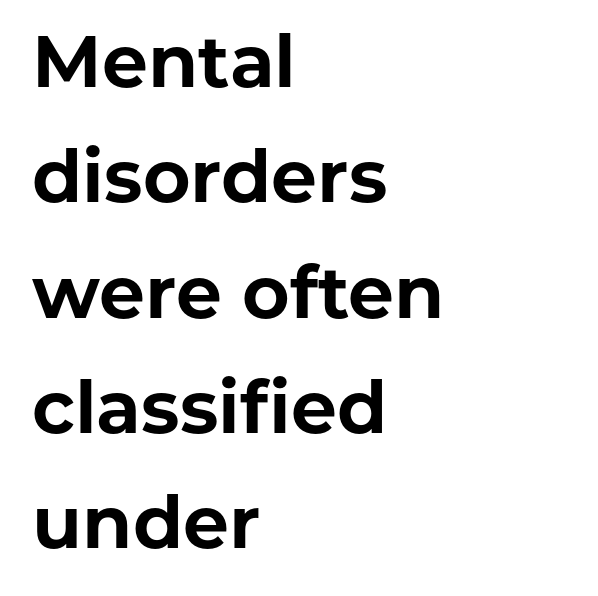
The image shows 73 px bold sans-serif type, upright; set left-aligned, normal line spacing (1.58x), normal letter spacing, not underlined; low stroke contrast and a medium x-height.
